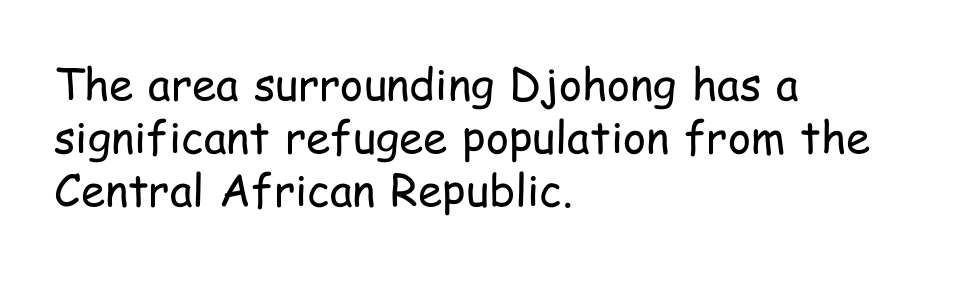
The image shows 44 px regular-weight, condensed sans-serif type, upright; set left-aligned, line spacing 1.21x, normal letter spacing, not underlined; low stroke contrast and a medium x-height.
